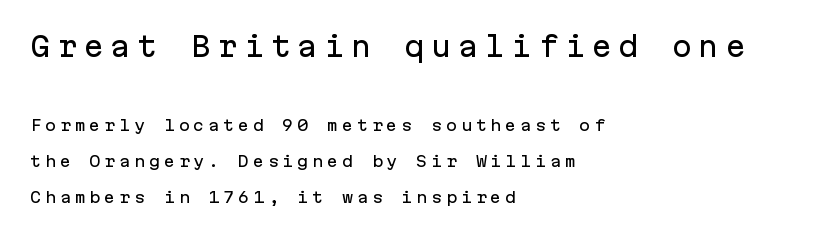
Q: Is the text italic (slanted)? A: No, it is upright.
Q: Is the text underlined? A: No.
Q: How is the paragraph aligned? A: Left-aligned.
Q: Is the spacing between letters normal or unusually wide? A: Unusually wide.
Q: Is the spacing between lines tight, normal or loose? A: Loose.
Q: Which block of text is set in a larger size, the first (top) or the second (bottom)? A: The first (top) one.
